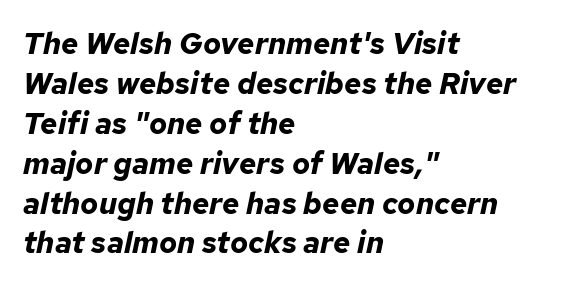
The image shows 30 px bold type, italic (leaning right); set left-aligned, normal line spacing (1.33x), normal letter spacing, not underlined; low stroke contrast and a medium x-height.
